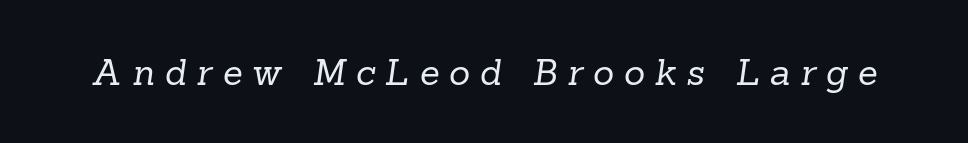
{"serif": "yes", "bold": "no", "weight": "regular", "width": "normal", "stroke_contrast": "low", "x_height": "medium", "monospaced": "no", "underline": "no", "letter_spacing": "wide", "letter_spacing_em": 0.28, "glyph_px": 36}
